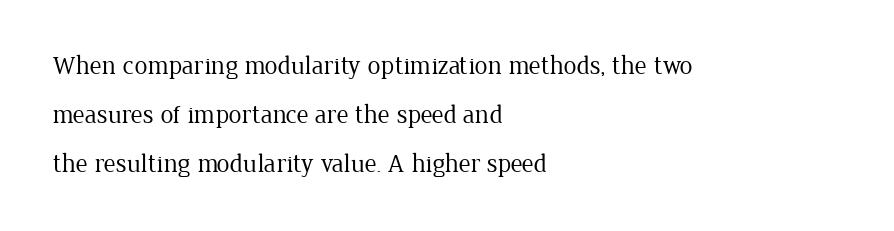
Q: Is the text bold? A: No.
Q: Is the text italic (slanted)? A: No, it is upright.
Q: Is the text underlined? A: No.
Q: How is the paragraph aligned? A: Left-aligned.
Q: Is the spacing between letters normal or unusually wide? A: Normal.
